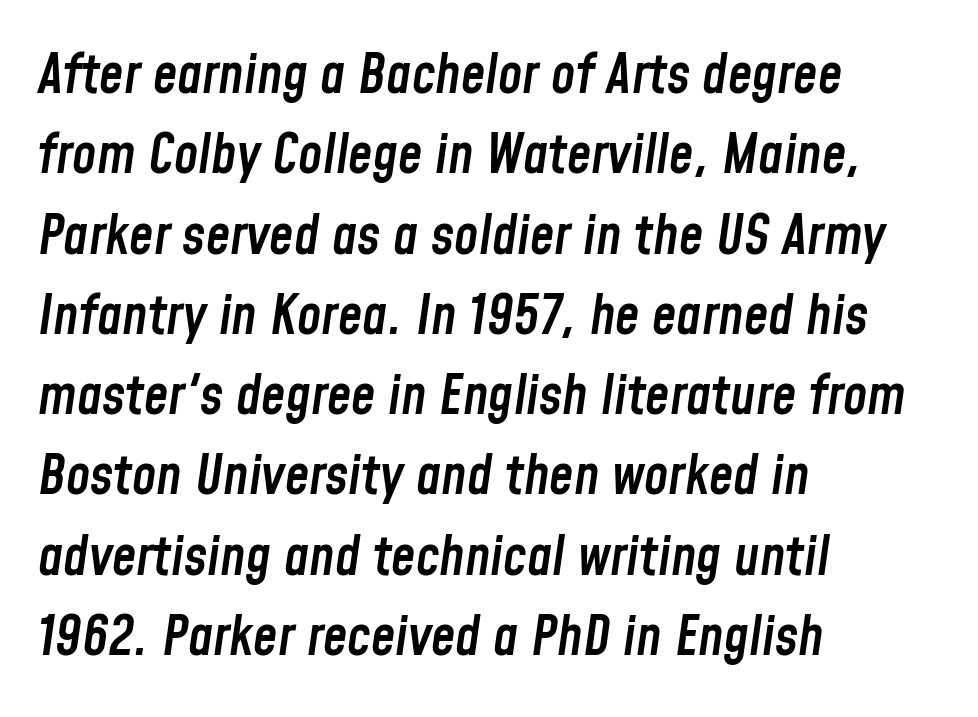
The image shows 55 px semibold, condensed type, italic (leaning right); set left-aligned, normal line spacing (1.46x), normal letter spacing, not underlined; low stroke contrast and a medium x-height.
